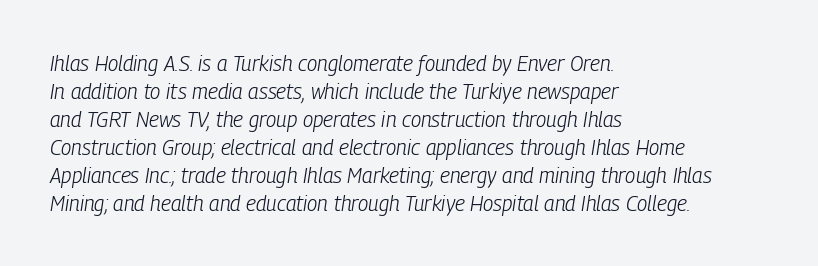
The rag falls on the right side of this text block. The strokes are not fattened; the text isn't bold. Rows of type keep a routine distance in the vertical direction. Letter spacing: default.
